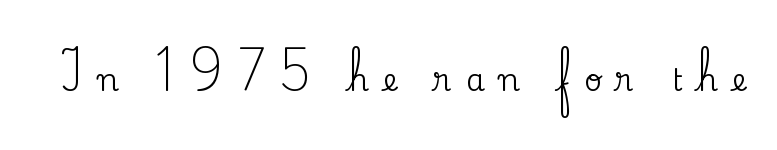
The image shows 30 px serif type, upright; set unusually wide letter spacing (+0.48 em), not underlined; medium stroke contrast and a small x-height.
